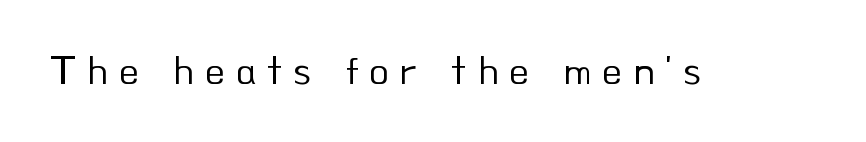
{"serif": "no", "italic": "no", "bold": "no", "weight": "regular", "width": "normal", "stroke_contrast": "low", "x_height": "small", "monospaced": "no", "underline": "no", "letter_spacing": "wide", "letter_spacing_em": 0.26, "glyph_px": 41}
